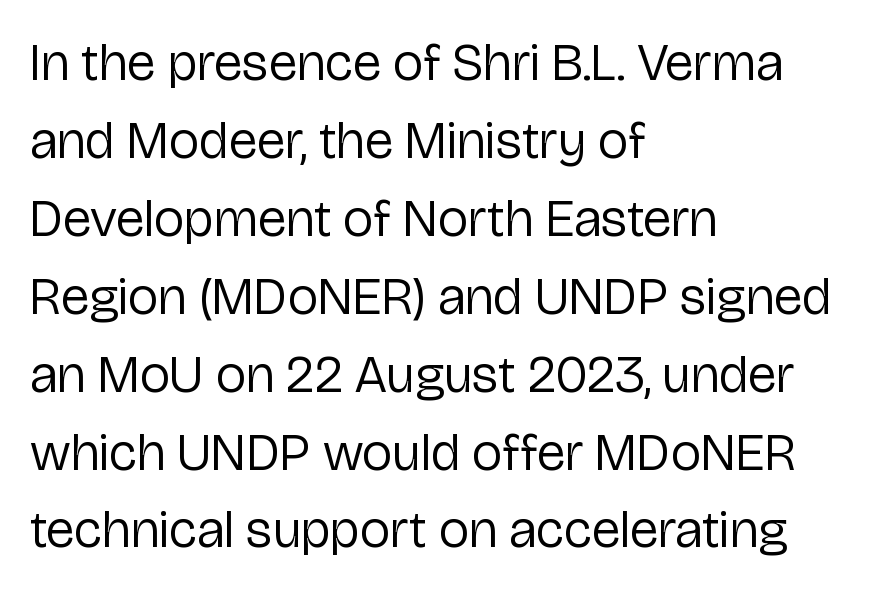
Interline gaps are of average width in this sample. Stems here are at most as thick as an everyday book face. Typeset ragged right — the left edge is the straight one. These lines are composed in type without serifs. Spacing verdict: proportional, widths tailored to each character.
